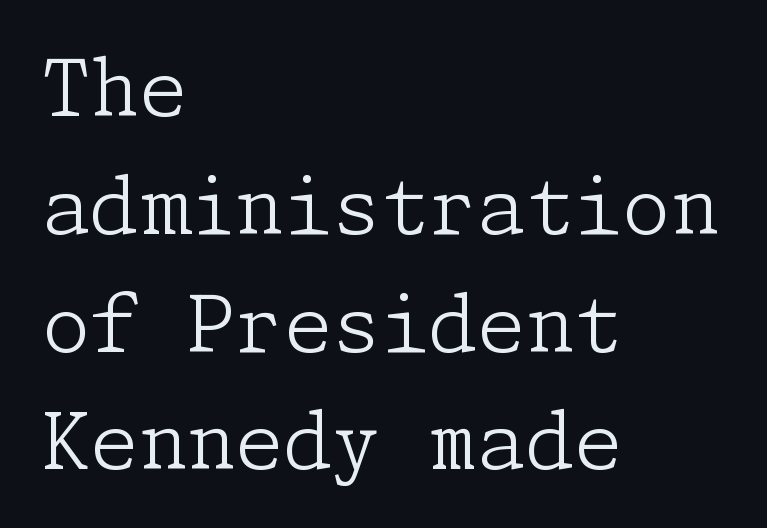
Q: Is the text bold? A: No.
Q: Is the text italic (slanted)? A: No, it is upright.
Q: Is the typeface a serif or a sans-serif typeface? A: Serif.
Q: Is the text underlined? A: No.
Q: How is the paragraph aligned? A: Left-aligned.
Q: Is the spacing between letters normal or unusually wide? A: Normal.
Q: Is the spacing between lines tight, normal or loose? A: Normal.
Q: Width (condensed, normal, or wide)? A: Normal.
Q: Stroke contrast? A: Low.
Q: x-height? A: Medium.
